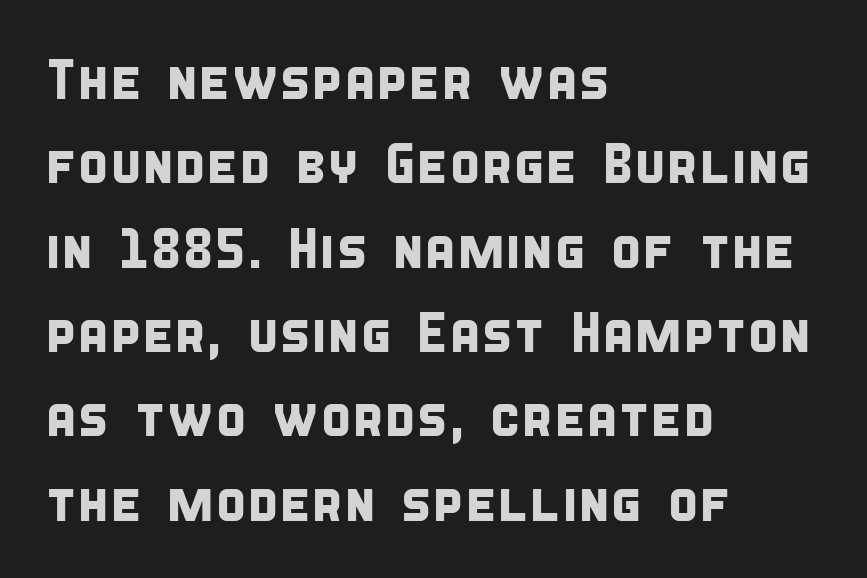
{"serif": "no", "width": "condensed", "stroke_contrast": "low", "x_height": "large", "monospaced": "no", "underline": "no", "align": "left", "line_spacing": "normal", "line_spacing_ratio": 1.48, "letter_spacing": "normal", "letter_spacing_em": 0.0, "glyph_px": 57}
